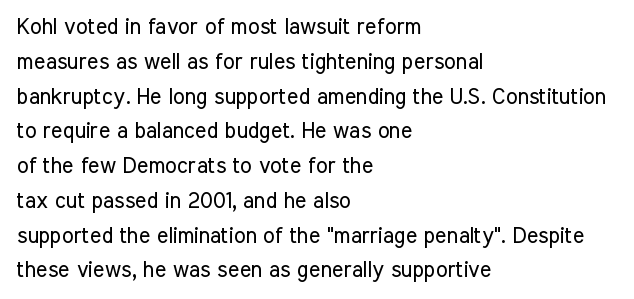
Q: Is the text bold? A: No.
Q: Is the text italic (slanted)? A: No, it is upright.
Q: Is the text underlined? A: No.
Q: How is the paragraph aligned? A: Left-aligned.
Q: Is the spacing between letters normal or unusually wide? A: Normal.
Q: Is the spacing between lines tight, normal or loose? A: Normal.
